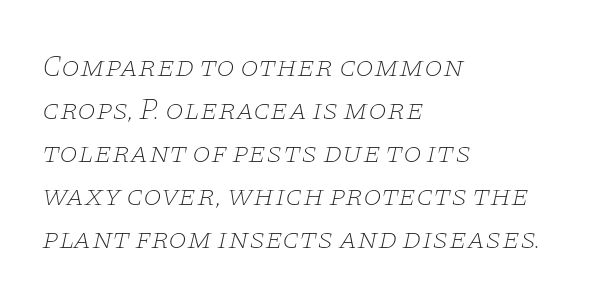
The rendering anchors every line to the left-hand side. The line texture is even and compact thanks to regular tracking. Is there much room between lines? A standard amount, neither cramped nor airy. Character widths vary here, with narrow letters taking less room than wide ones. Letters rest on an invisible, unmarked baseline. Serif or sans? Serif — the stroke terminals have little feet.
